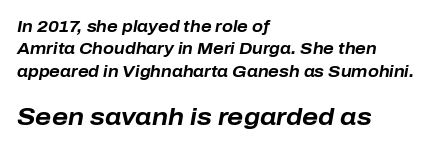
No extra tracking has been applied to these lines. Chunky letters — that's bold for sure. Designer's note — italics engaged. This layout puts the modest block above and the oversized block below. The passage is arranged the way most books set body copy — flush left. Nobody drew a line under any word here.
